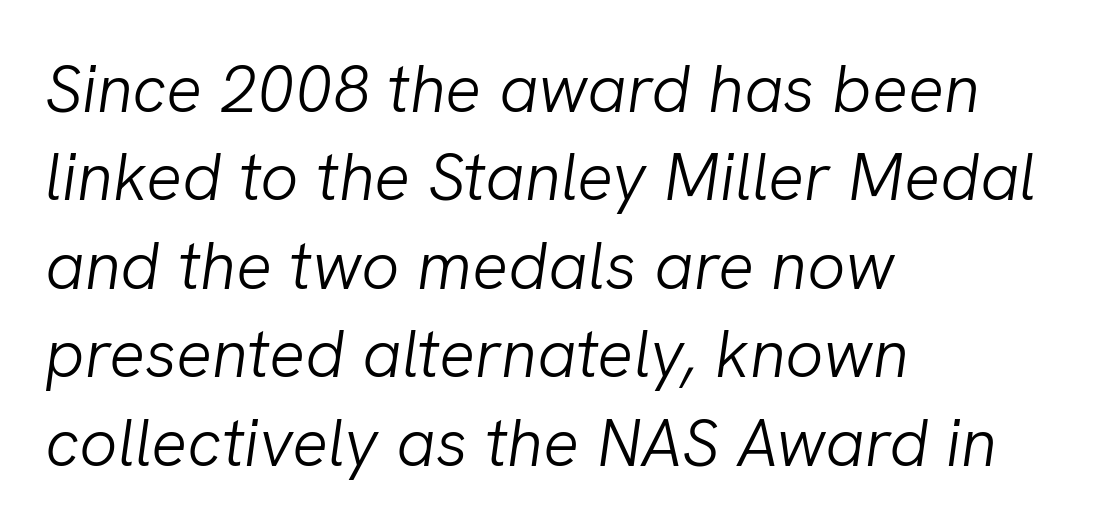
Q: Is the text bold? A: No.
Q: Is the text italic (slanted)? A: Yes, it leans right by about 8 degrees.
Q: Is the text underlined? A: No.
Q: How is the paragraph aligned? A: Left-aligned.
Q: Is the spacing between letters normal or unusually wide? A: Normal.
Q: Is the spacing between lines tight, normal or loose? A: Normal.
Q: Width (condensed, normal, or wide)? A: Normal.
Q: Stroke contrast? A: Low.
Q: x-height? A: Medium.
Q: Monospaced? A: No.
